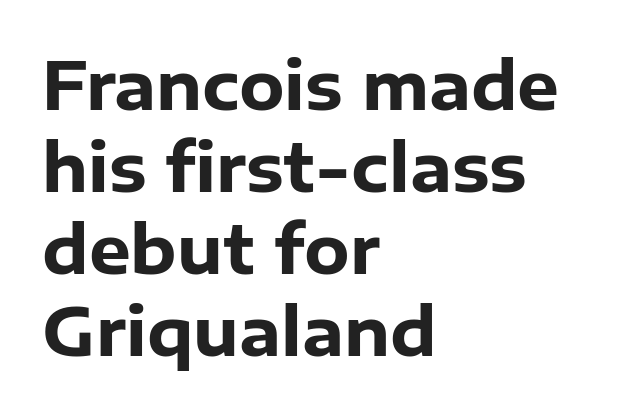
Notice how thick the strokes are: this is what a full bold looks like. Descenders hang freely into open space. This is sans-serif lettering, the kind often seen on screens and signage. The rendering uses natural spacing where letterforms have individual widths.
